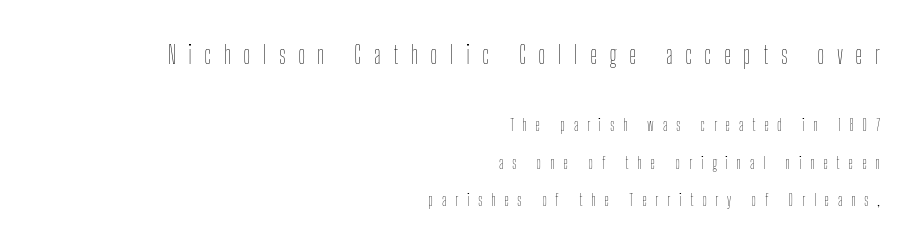
Q: Is the text bold? A: No.
Q: Is the text italic (slanted)? A: No, it is upright.
Q: Is the text underlined? A: No.
Q: How is the paragraph aligned? A: Right-aligned.
Q: Is the spacing between letters normal or unusually wide? A: Unusually wide.
Q: Is the spacing between lines tight, normal or loose? A: Loose.
Q: Which block of text is set in a larger size, the first (top) or the second (bottom)? A: The first (top) one.
